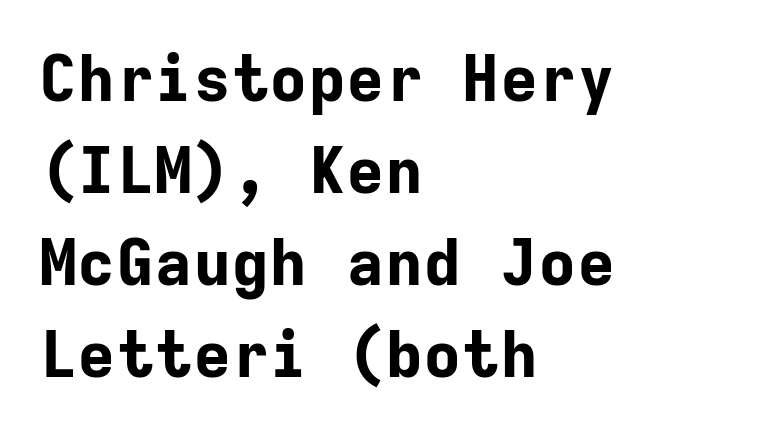
The image shows 64 px bold sans-serif type, upright, monospaced; set left-aligned, normal line spacing (1.44x), normal letter spacing, not underlined; low stroke contrast and a medium x-height.
